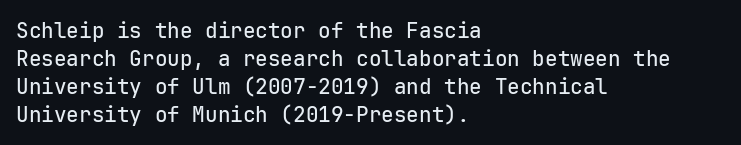
The image shows 21 px text type, upright; set left-aligned, normal line spacing (1.33x), normal letter spacing, not underlined.
